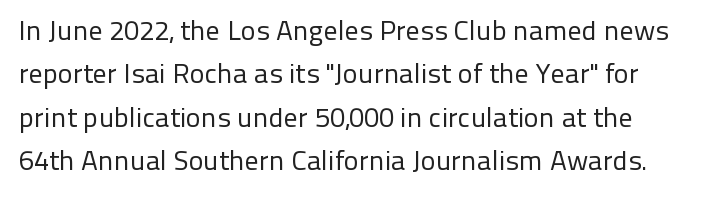
{"serif": "no", "italic": "no", "bold": "no", "weight": "regular", "width": "normal", "stroke_contrast": "low", "x_height": "medium", "monospaced": "no", "underline": "no", "line_spacing": "normal", "line_spacing_ratio": 1.55, "letter_spacing": "normal", "letter_spacing_em": 0.0, "glyph_px": 28}
